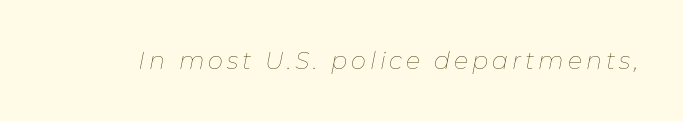
Style check: oblique. The font is comparable to plain body text, perhaps lighter. Just letters on the line, the space beneath them empty.
